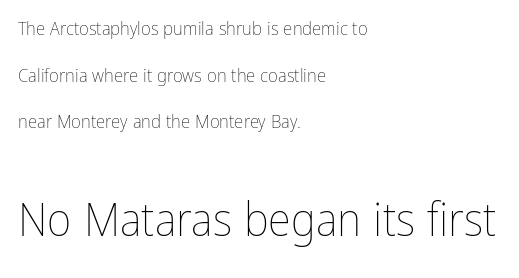
{"italic": "no", "bold": "no", "weight": "thin", "width": "condensed", "stroke_contrast": "low", "x_height": "medium", "monospaced": "no", "underline": "no", "align": "left", "line_spacing": "loose", "line_spacing_ratio": 2.45, "letter_spacing": "normal", "letter_spacing_em": 0.0, "larger_block": "second", "size_ratio": 2.47, "glyph_px": 47}
